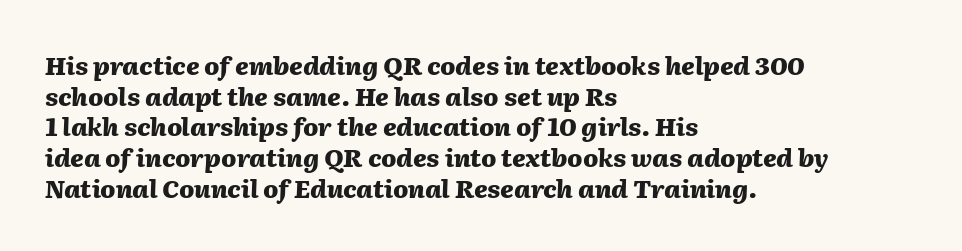
The image shows 25 px bold type, italic (leaning right); set left-aligned, line spacing 1.23x, normal letter spacing, not underlined.
